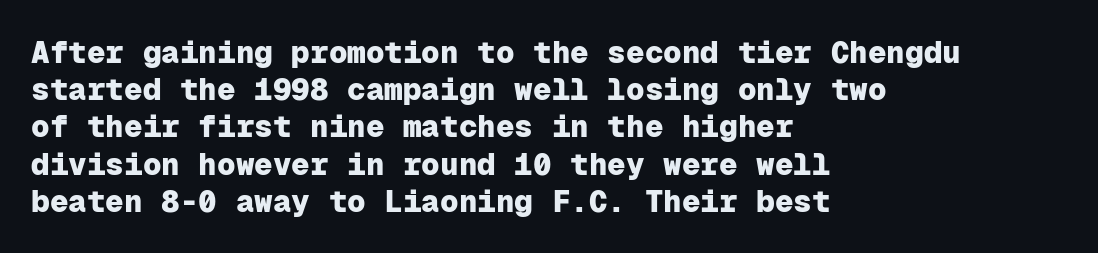
The image shows 31 px heavy sans-serif type, upright, monospaced; set left-aligned, line spacing 1.2x, normal letter spacing, not underlined; low stroke contrast and a medium x-height.
